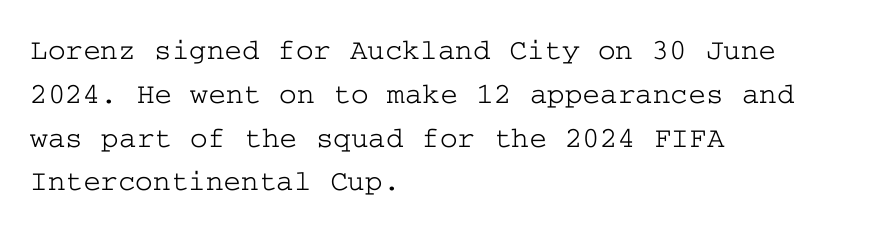
The designer left line spacing at the default. These lines stack with their left ends in a neat column. The specimen omits any rule beneath the text block's lines. This is the regular roman posture of the typeface.
